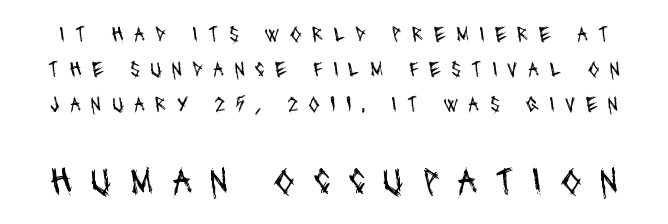
Spacing verdict: proportional, widths tailored to each character. Is there much room between lines? A standard amount, neither cramped nor airy. You can tell from the bare stems that sans-serif type was used. The area under the type is left untouched. The later block is typeset at a bigger size than the earlier block.
